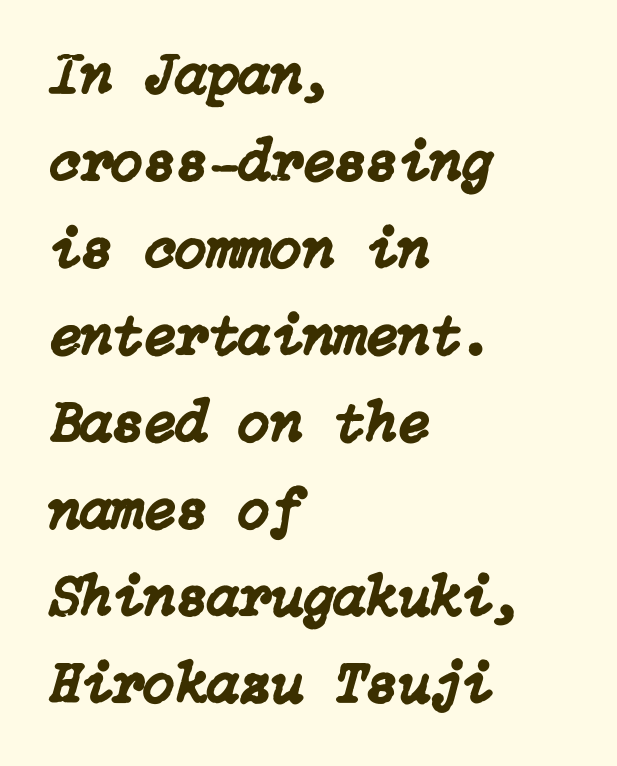
Q: Is the text italic (slanted)? A: Yes, it leans right by about 15 degrees.
Q: Is the text underlined? A: No.
Q: How is the paragraph aligned? A: Left-aligned.
Q: Is the spacing between letters normal or unusually wide? A: Normal.
Q: Is the spacing between lines tight, normal or loose? A: Normal.
Q: Width (condensed, normal, or wide)? A: Normal.
Q: Stroke contrast? A: Low.
Q: x-height? A: Medium.
